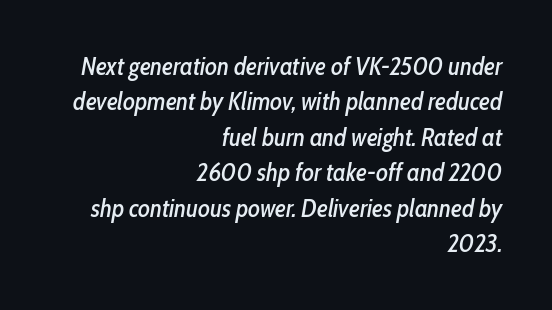
Q: Is the text italic (slanted)? A: Yes, it leans right by about 10 degrees.
Q: Is the text underlined? A: No.
Q: How is the paragraph aligned? A: Right-aligned.
Q: Is the spacing between letters normal or unusually wide? A: Normal.
Q: Is the spacing between lines tight, normal or loose? A: Normal.
